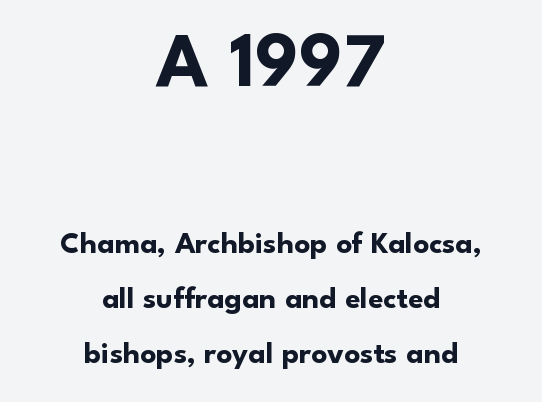
{"serif": "no", "italic": "no", "bold": "yes", "weight": "bold", "width": "normal", "stroke_contrast": "low", "x_height": "small", "monospaced": "no", "underline": "no", "align": "center", "line_spacing_ratio": 1.77, "letter_spacing": "normal", "letter_spacing_em": 0.0, "larger_block": "first", "size_ratio": 2.52, "glyph_px": 78}
